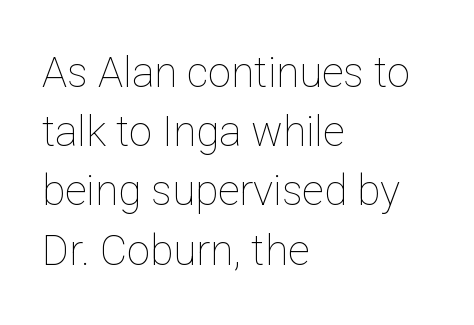
{"italic": "no", "bold": "no", "weight": "thin", "width": "normal", "stroke_contrast": "low", "x_height": "medium", "monospaced": "no", "underline": "no", "align": "left", "line_spacing": "normal", "line_spacing_ratio": 1.41, "letter_spacing": "normal", "letter_spacing_em": 0.0, "glyph_px": 42}
